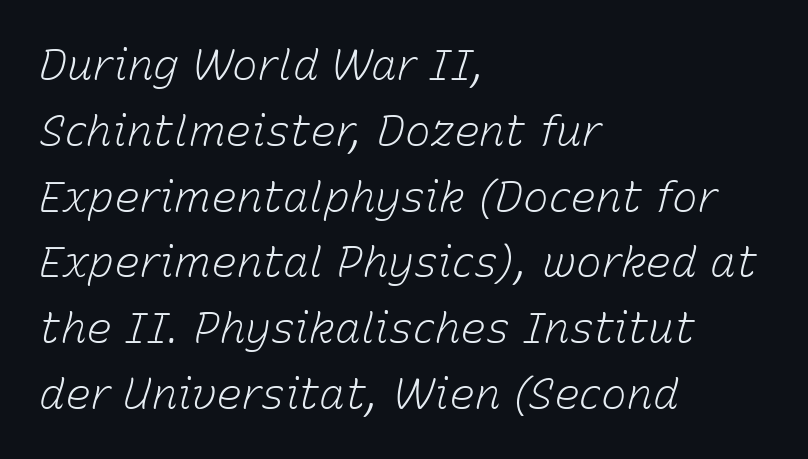
Q: Is the text bold? A: No.
Q: Is the text italic (slanted)? A: Yes, it leans right by about 15 degrees.
Q: Is the text underlined? A: No.
Q: How is the paragraph aligned? A: Left-aligned.
Q: Is the spacing between letters normal or unusually wide? A: Normal.
Q: Is the spacing between lines tight, normal or loose? A: Normal.
Q: Width (condensed, normal, or wide)? A: Normal.
Q: Stroke contrast? A: Low.
Q: x-height? A: Medium.
Q: Monospaced? A: No.
